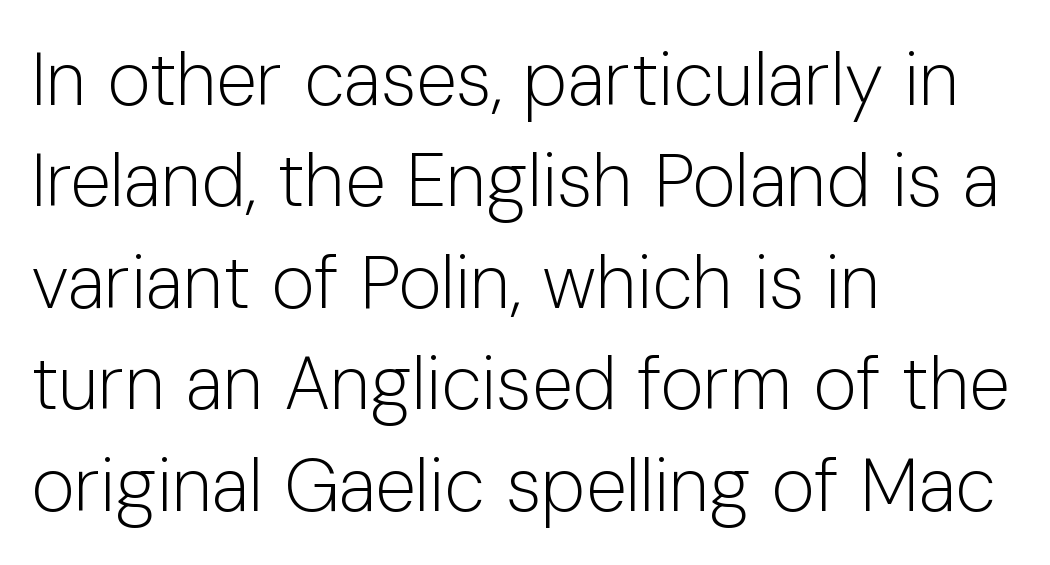
The image shows 74 px light sans-serif type, upright; set left-aligned, normal line spacing (1.37x), normal letter spacing, not underlined; low stroke contrast and a medium x-height.
